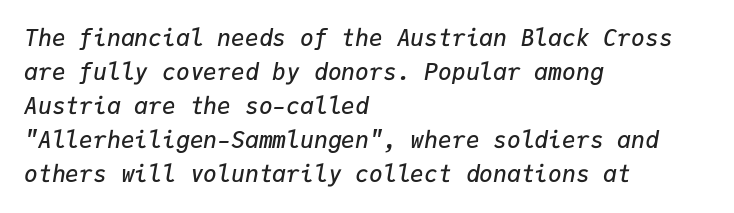
The vertical gap from one line to the next is medium. Look at the stroke-to-counter ratio: somewhat heavy, a semibold. Notice how the stems are inclined rather than vertical — that's the hallmark of italics. A typesetter would call this zero additional tracking. Visually the block forms a straight wall on the left and a jagged coastline on the right. The gap between lines stays unmarked.
